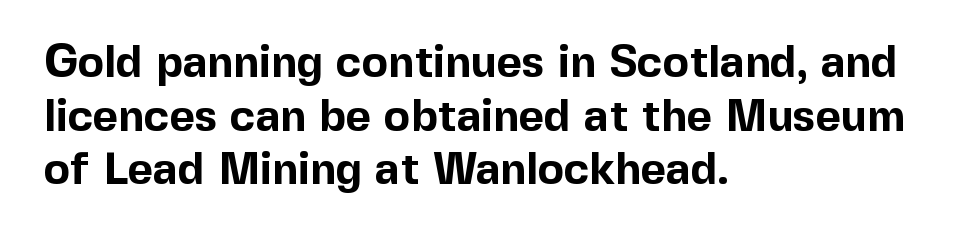
Q: Is the text bold? A: Yes.
Q: Is the text italic (slanted)? A: No, it is upright.
Q: Is the typeface a serif or a sans-serif typeface? A: Sans-serif.
Q: Is the text underlined? A: No.
Q: How is the paragraph aligned? A: Left-aligned.
Q: Is the spacing between letters normal or unusually wide? A: Normal.
Q: Width (condensed, normal, or wide)? A: Normal.
Q: x-height? A: Medium.
Q: Monospaced? A: No.
